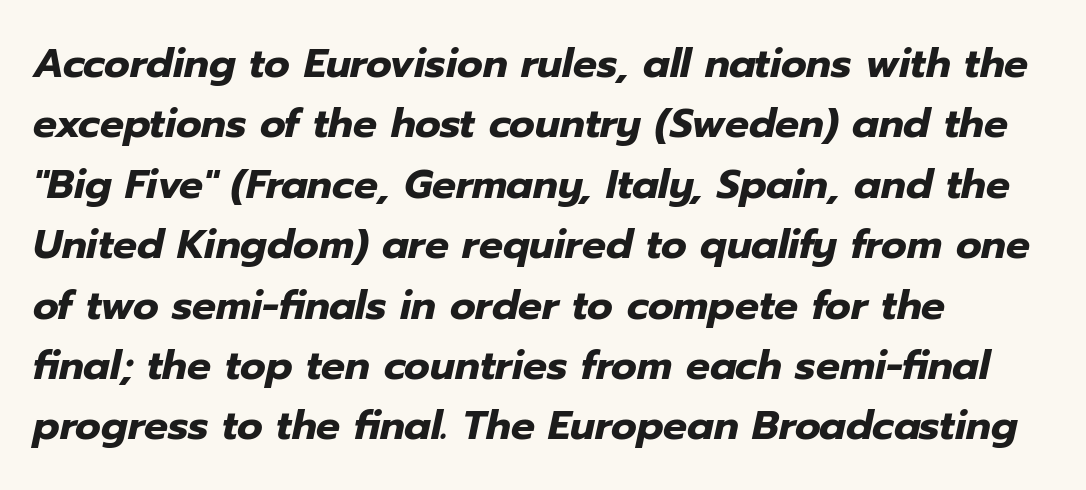
Q: Is the text bold? A: Yes.
Q: Is the text italic (slanted)? A: Yes, it leans right by about 12 degrees.
Q: Is the text underlined? A: No.
Q: How is the paragraph aligned? A: Left-aligned.
Q: Is the spacing between letters normal or unusually wide? A: Normal.
Q: Is the spacing between lines tight, normal or loose? A: Normal.
Q: Width (condensed, normal, or wide)? A: Normal.
Q: Stroke contrast? A: Low.
Q: x-height? A: Medium.
Q: Monospaced? A: No.
